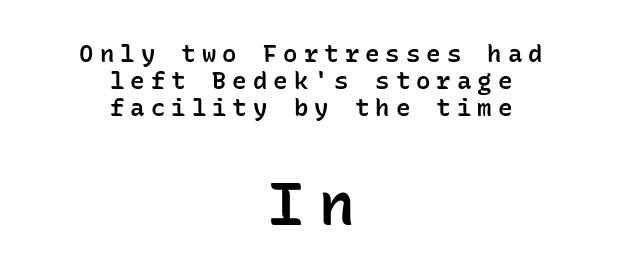
{"serif": "no", "italic": "no", "bold": "semi", "weight": "semibold", "width": "normal", "stroke_contrast": "low", "x_height": "medium", "monospaced": "yes", "underline": "no", "align": "center", "line_spacing": "tight", "line_spacing_ratio": 1.12, "letter_spacing": "wide", "letter_spacing_em": 0.25, "larger_block": "second", "size_ratio": 2.5, "glyph_px": 60}
